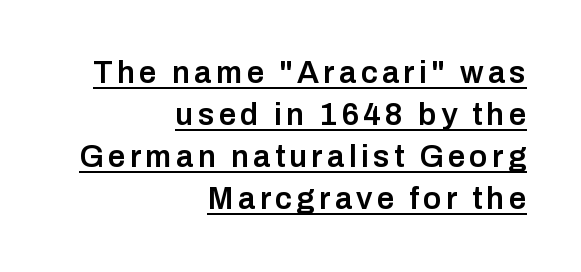
{"serif": "no", "italic": "no", "bold": "semi", "weight": "semibold", "width": "normal", "stroke_contrast": "low", "x_height": "medium", "monospaced": "no", "underline": "yes", "align": "right", "line_spacing": "normal", "line_spacing_ratio": 1.36, "glyph_px": 31}
